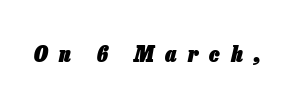
This rendering widens character spacing well past its baseline value. A typesetter would mark this as italic. Beneath every word, the page is bare. The strokes are fattened all the way to bold.
